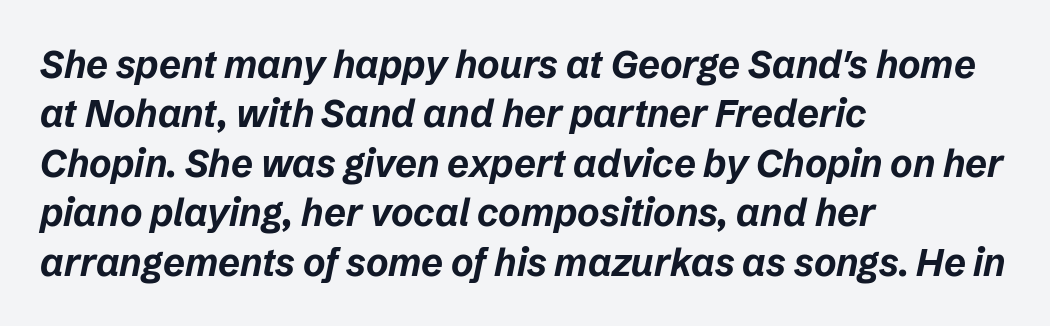
{"italic": "yes", "lean": "right", "slant_degrees": 12, "bold": "yes", "weight": "bold", "width": "normal", "stroke_contrast": "low", "x_height": "medium", "monospaced": "no", "underline": "no", "align": "left", "line_spacing": "normal", "line_spacing_ratio": 1.3, "letter_spacing": "normal", "letter_spacing_em": 0.0, "glyph_px": 38}
